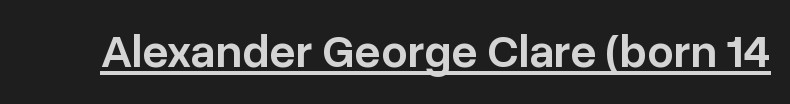
The image shows 47 px semibold sans-serif type, upright; set normal letter spacing, underlined; low stroke contrast and a medium x-height.
